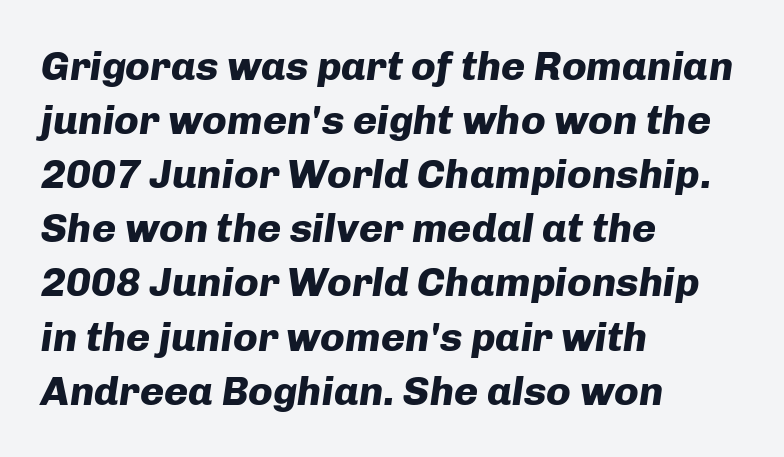
The image shows 41 px heavy type, italic (leaning right); set left-aligned, normal line spacing (1.32x), normal letter spacing, not underlined; low stroke contrast and a medium x-height.
